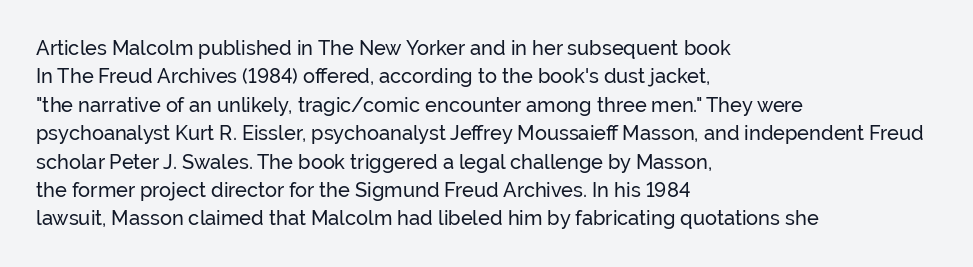
Q: Is the text italic (slanted)? A: No, it is upright.
Q: Is the text underlined? A: No.
Q: How is the paragraph aligned? A: Left-aligned.
Q: Is the spacing between letters normal or unusually wide? A: Normal.
Q: Is the spacing between lines tight, normal or loose? A: Normal.
